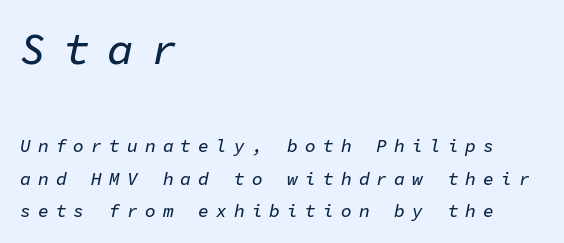
This layout puts the oversized block above and the modest block below. Line starts are locked; line ends wander. You could only call the tracking loose — the letters float apart. A typesetter would call this monospace, since all characters share one set width. These lines were composed using italics. The string is rendered with underlining switched off.
